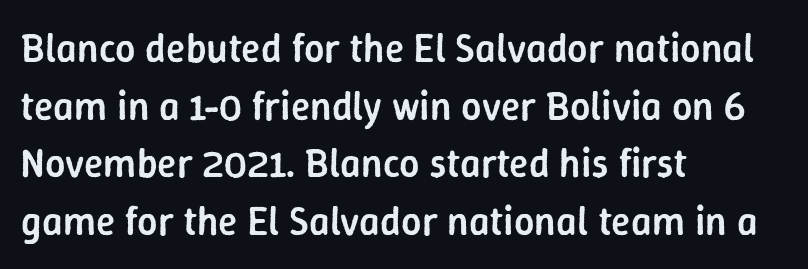
{"serif": "no", "italic": "no", "bold": "semi", "weight": "semibold", "width": "normal", "stroke_contrast": "low", "x_height": "medium", "monospaced": "no", "underline": "no", "align": "left", "line_spacing": "normal", "line_spacing_ratio": 1.44, "letter_spacing": "normal", "letter_spacing_em": 0.0, "glyph_px": 40}
